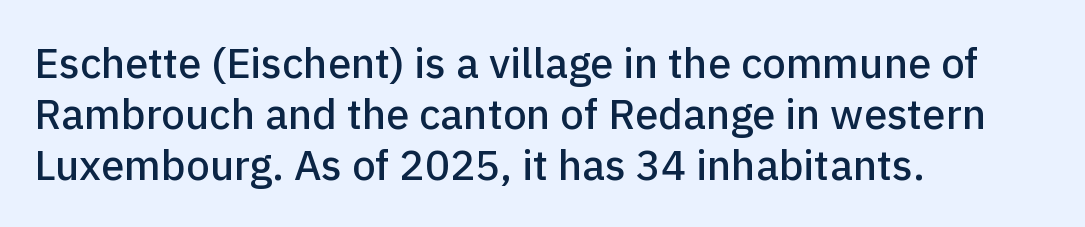
{"serif": "no", "italic": "no", "width": "normal", "stroke_contrast": "low", "x_height": "medium", "monospaced": "no", "underline": "no", "align": "left", "line_spacing_ratio": 1.22, "letter_spacing": "normal", "letter_spacing_em": 0.0, "glyph_px": 42}
